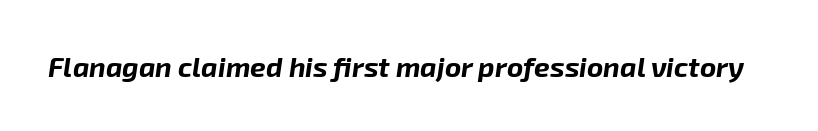
Q: Is the text bold? A: Yes.
Q: Is the text italic (slanted)? A: Yes, it leans right by about 8 degrees.
Q: Is the text underlined? A: No.
Q: Is the spacing between letters normal or unusually wide? A: Normal.
Q: Width (condensed, normal, or wide)? A: Normal.
Q: Stroke contrast? A: Low.
Q: x-height? A: Medium.
Q: Monospaced? A: No.
